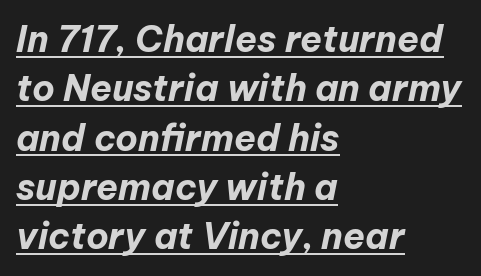
The image shows 36 px bold type, italic (leaning right); set left-aligned, normal line spacing (1.37x), normal letter spacing, underlined; low stroke contrast and a medium x-height.
